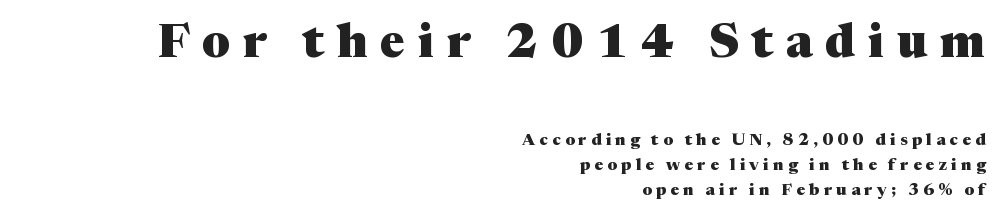
Q: Is the text bold? A: Yes.
Q: Is the text italic (slanted)? A: No, it is upright.
Q: Is the typeface a serif or a sans-serif typeface? A: Serif.
Q: Is the text underlined? A: No.
Q: How is the paragraph aligned? A: Right-aligned.
Q: Is the spacing between letters normal or unusually wide? A: Unusually wide.
Q: Is the spacing between lines tight, normal or loose? A: Normal.
Q: Which block of text is set in a larger size, the first (top) or the second (bottom)? A: The first (top) one.
Q: Width (condensed, normal, or wide)? A: Normal.
Q: Stroke contrast? A: Medium.
Q: x-height? A: Medium.
Q: Monospaced? A: No.
